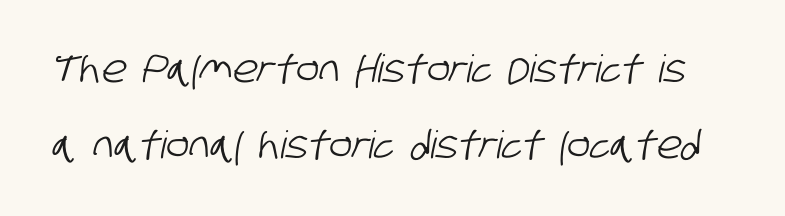
{"serif": "no", "width": "condensed", "stroke_contrast": "low", "x_height": "large", "monospaced": "no", "underline": "no", "line_spacing": "loose", "line_spacing_ratio": 2.01, "letter_spacing": "normal", "letter_spacing_em": 0.0, "glyph_px": 38}
